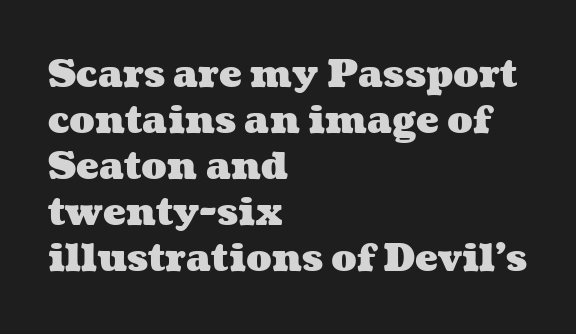
Bold? Absolutely — the strokes are thick and heavy. The face used here is rendered with its standard letterfit. A typesetter would call this proportional, since set widths differ per character. Does the copy run flush right? No — it runs flush left.
